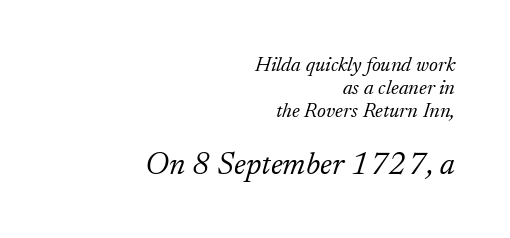
{"serif": "yes", "italic": "yes", "lean": "right", "slant_degrees": 17, "bold": "no", "weight": "light", "width": "normal", "stroke_contrast": "low", "x_height": "small", "monospaced": "no", "underline": "no", "align": "right", "line_spacing": "tight", "line_spacing_ratio": 1.1, "letter_spacing": "normal", "letter_spacing_em": 0.0, "larger_block": "second", "size_ratio": 1.52, "glyph_px": 32}
